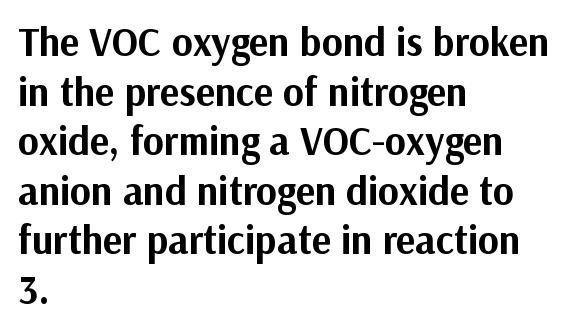
{"serif": "no", "italic": "no", "bold": "yes", "weight": "bold", "width": "normal", "stroke_contrast": "medium", "x_height": "medium", "monospaced": "no", "underline": "no", "align": "left", "line_spacing_ratio": 1.24, "letter_spacing": "normal", "letter_spacing_em": 0.0, "glyph_px": 40}
